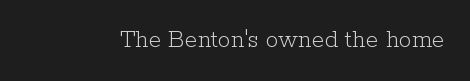
The image shows 26 px text type, upright; set normal letter spacing, not underlined.
